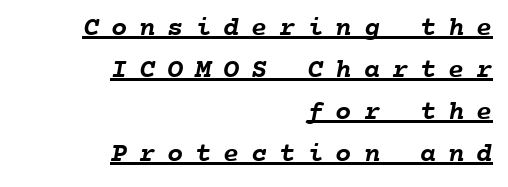
Caption: expanded tracking, letters set apart. Typesetter's note: full bold, strokes at maximum text heaviness. The passage shown is underscored from start to finish. The compositor pushed each line to the right boundary. A normal amount of white space separates one row of letters from the next.
